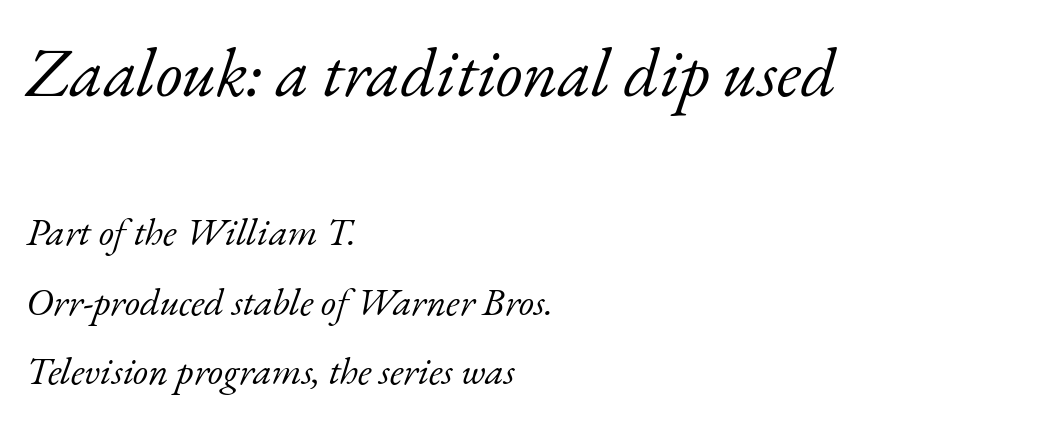
The face used here is proportionally spaced, like ordinary book or web type. One-word summary of the alignment: left. Words float on clear page, feet unadorned. Stems and bowls with no extra thickness — not bold. The initial chunk of copy outweighs the following chunk in type size.
